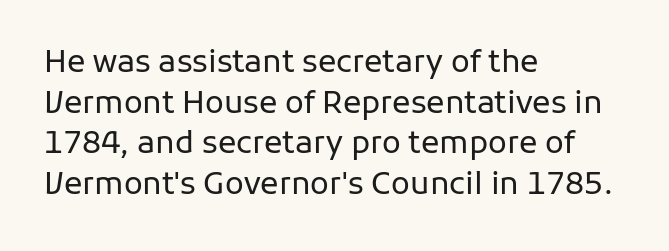
{"serif": "no", "italic": "no", "bold": "no", "weight": "regular", "width": "normal", "stroke_contrast": "low", "x_height": "medium", "monospaced": "no", "underline": "no", "align": "left", "line_spacing": "normal", "line_spacing_ratio": 1.31, "letter_spacing": "normal", "letter_spacing_em": 0.0, "glyph_px": 31}
